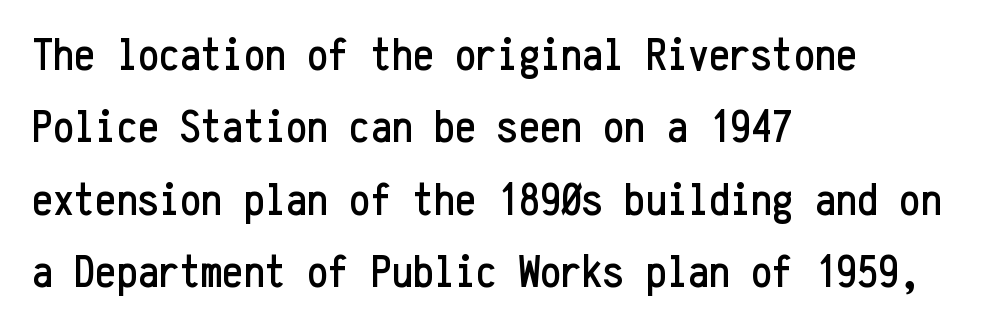
Q: Is the text italic (slanted)? A: No, it is upright.
Q: Is the typeface a serif or a sans-serif typeface? A: Sans-serif.
Q: Is the text underlined? A: No.
Q: How is the paragraph aligned? A: Left-aligned.
Q: Is the spacing between letters normal or unusually wide? A: Normal.
Q: Is the spacing between lines tight, normal or loose? A: Normal.
Q: Width (condensed, normal, or wide)? A: Condensed.
Q: Stroke contrast? A: Low.
Q: x-height? A: Medium.
Q: Monospaced? A: Yes.
